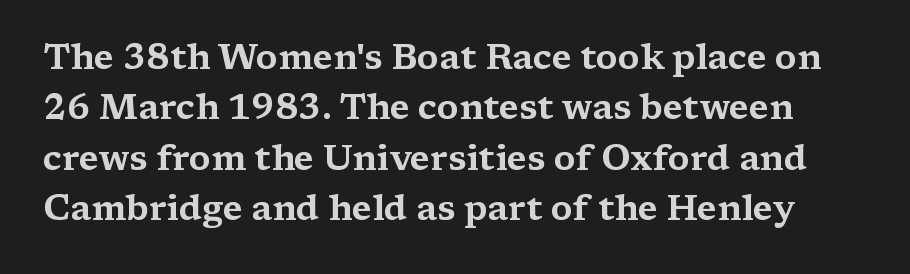
Q: Is the text italic (slanted)? A: No, it is upright.
Q: Is the typeface a serif or a sans-serif typeface? A: Serif.
Q: Is the text underlined? A: No.
Q: Is the spacing between letters normal or unusually wide? A: Normal.
Q: Is the spacing between lines tight, normal or loose? A: Normal.
Q: Width (condensed, normal, or wide)? A: Wide.
Q: Stroke contrast? A: Medium.
Q: x-height? A: Medium.
Q: Monospaced? A: No.
